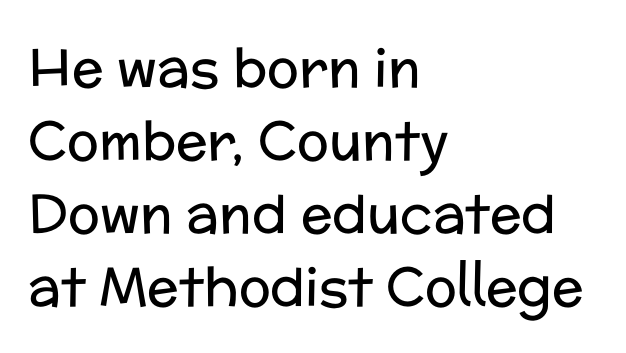
The image shows 53 px regular-weight sans-serif type, upright; set left-aligned, normal line spacing (1.38x), normal letter spacing, not underlined; low stroke contrast and a medium x-height.
